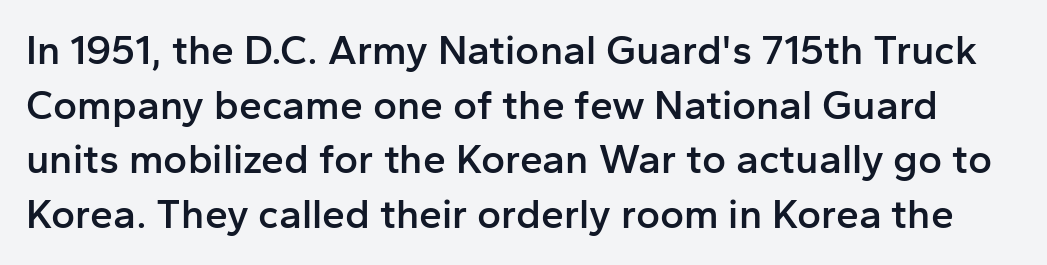
Every letter is mildly thick-stroked: semibold rather than bold. Letter spacing: default. Unlike a traditional serif, this face leaves its strokes unadorned. The axis of the letterforms is exactly vertical.
